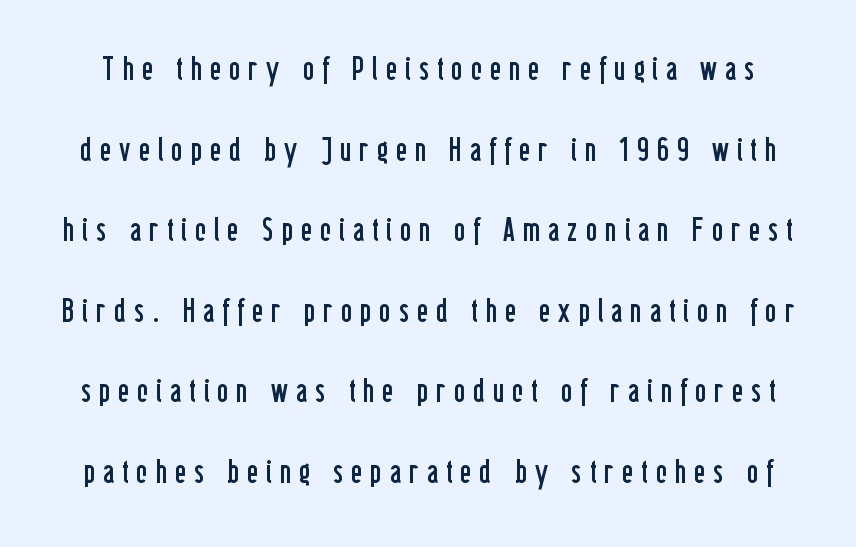
Q: Is the text bold? A: No.
Q: Is the text italic (slanted)? A: No, it is upright.
Q: Is the typeface a serif or a sans-serif typeface? A: Sans-serif.
Q: Is the text underlined? A: No.
Q: Is the spacing between letters normal or unusually wide? A: Unusually wide.
Q: Is the spacing between lines tight, normal or loose? A: Loose.
Q: Width (condensed, normal, or wide)? A: Condensed.
Q: Stroke contrast? A: Low.
Q: x-height? A: Medium.
Q: Monospaced? A: No.
